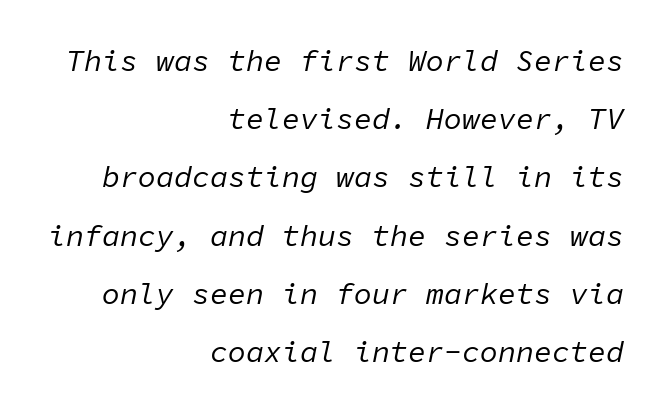
{"italic": "yes", "lean": "right", "slant_degrees": 11, "bold": "no", "weight": "regular", "width": "normal", "stroke_contrast": "low", "x_height": "medium", "monospaced": "yes", "underline": "no", "align": "right", "line_spacing": "loose", "line_spacing_ratio": 1.94, "letter_spacing": "normal", "letter_spacing_em": 0.0, "glyph_px": 30}
